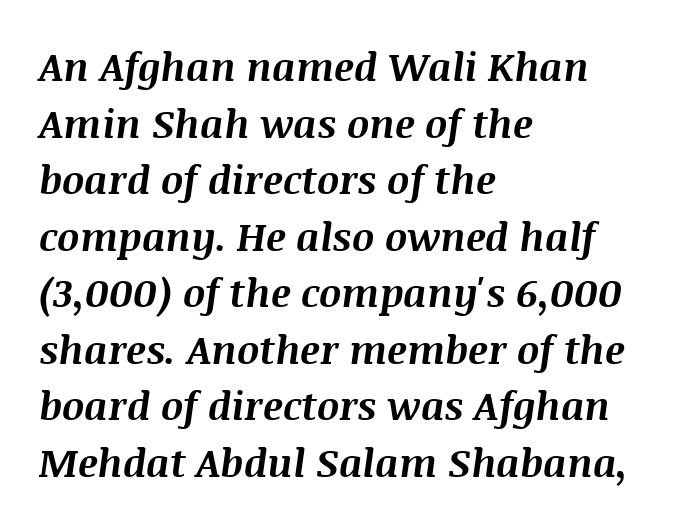
Q: Is the text bold? A: Yes.
Q: Is the text italic (slanted)? A: Yes, it leans right by about 8 degrees.
Q: Is the text underlined? A: No.
Q: How is the paragraph aligned? A: Left-aligned.
Q: Is the spacing between letters normal or unusually wide? A: Normal.
Q: Is the spacing between lines tight, normal or loose? A: Normal.
Q: Width (condensed, normal, or wide)? A: Normal.
Q: Stroke contrast? A: Medium.
Q: x-height? A: Large.
Q: Monospaced? A: No.
